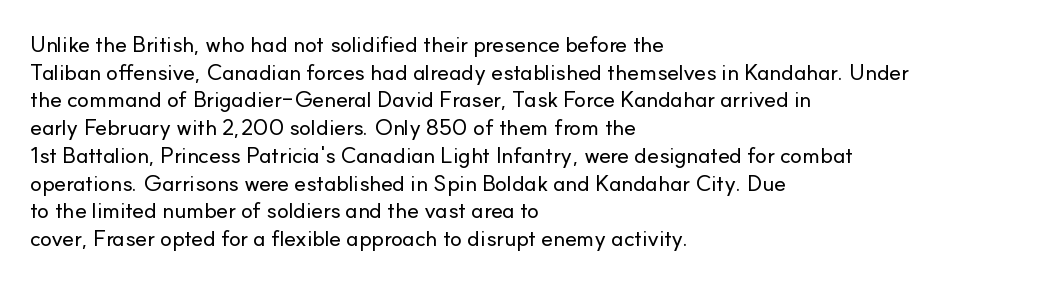
The image shows 22 px text type, upright; set left-aligned, normal line spacing (1.26x), normal letter spacing, not underlined.
